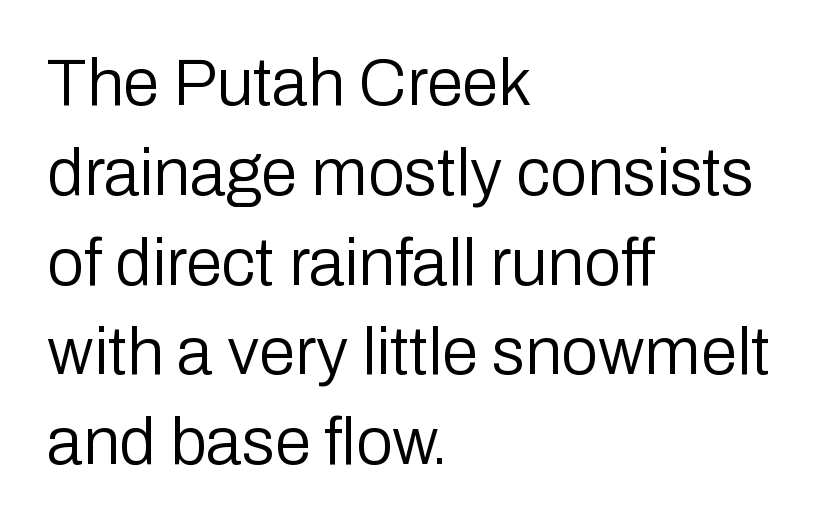
The rendering shows plain stroke endings on the letterforms — a sans-serif design. Default kerning and tracking; the words read as compact shapes. Each letter keeps its own natural width here, so spacing adapts to shape. Where is the straight margin? On the left. Stems here are at most as thick as an everyday book face.
